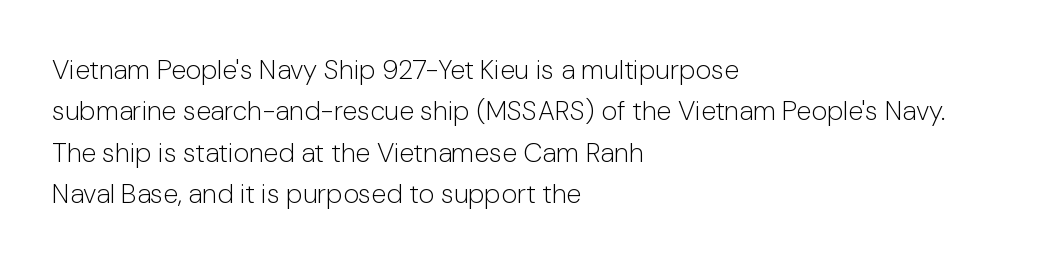
The image shows 27 px text type, upright; set left-aligned, normal line spacing (1.53x), normal letter spacing, not underlined.
